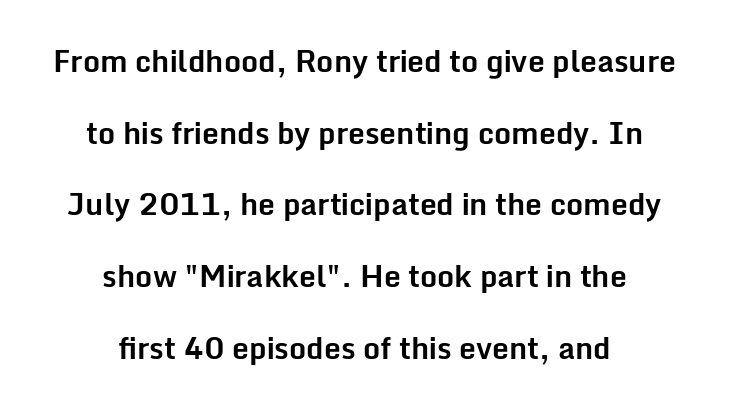
The image shows 30 px bold sans-serif type, upright; set centered, loose line spacing (2.39x), normal letter spacing, not underlined; low stroke contrast and a medium x-height.
